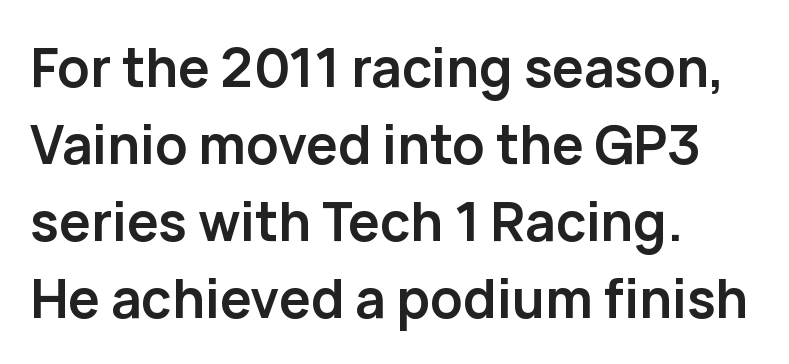
{"serif": "no", "italic": "no", "bold": "yes", "weight": "semibold", "width": "normal", "stroke_contrast": "low", "x_height": "medium", "monospaced": "no", "underline": "no", "align": "left", "line_spacing": "normal", "line_spacing_ratio": 1.45, "letter_spacing": "normal", "letter_spacing_em": 0.0, "glyph_px": 53}
